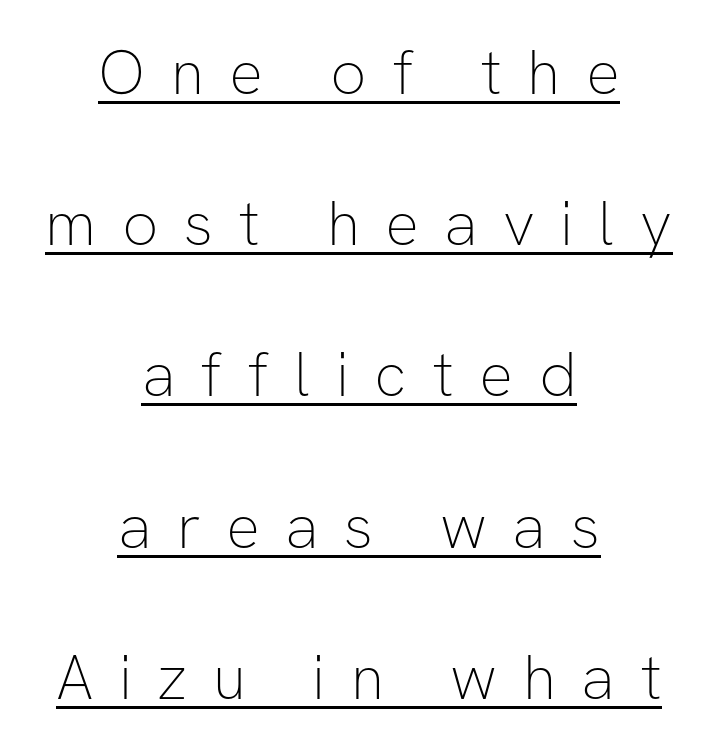
Q: Is the text bold? A: No.
Q: Is the text italic (slanted)? A: No, it is upright.
Q: Is the typeface a serif or a sans-serif typeface? A: Sans-serif.
Q: Is the text underlined? A: Yes.
Q: How is the paragraph aligned? A: Centered.
Q: Is the spacing between letters normal or unusually wide? A: Unusually wide.
Q: Is the spacing between lines tight, normal or loose? A: Loose.
Q: Width (condensed, normal, or wide)? A: Normal.
Q: Stroke contrast? A: Low.
Q: x-height? A: Medium.
Q: Monospaced? A: No.
